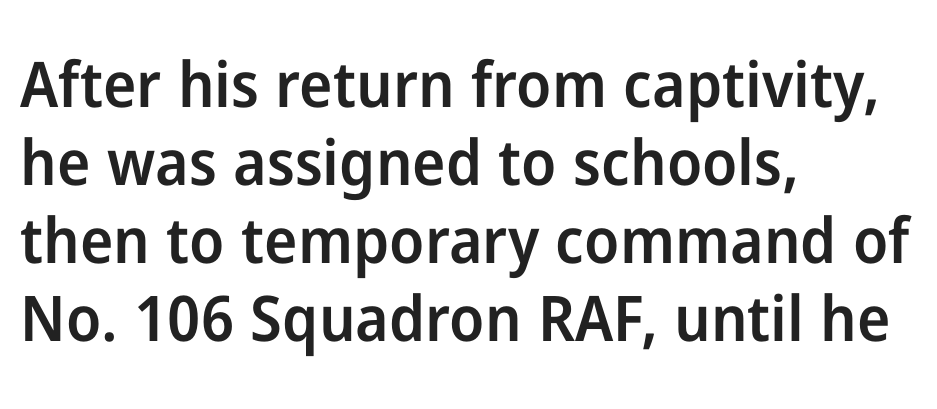
{"serif": "no", "italic": "no", "bold": "semi", "weight": "semibold", "width": "normal", "stroke_contrast": "low", "x_height": "medium", "monospaced": "no", "underline": "no", "align": "left", "line_spacing_ratio": 1.24, "letter_spacing": "normal", "letter_spacing_em": 0.0, "glyph_px": 63}
